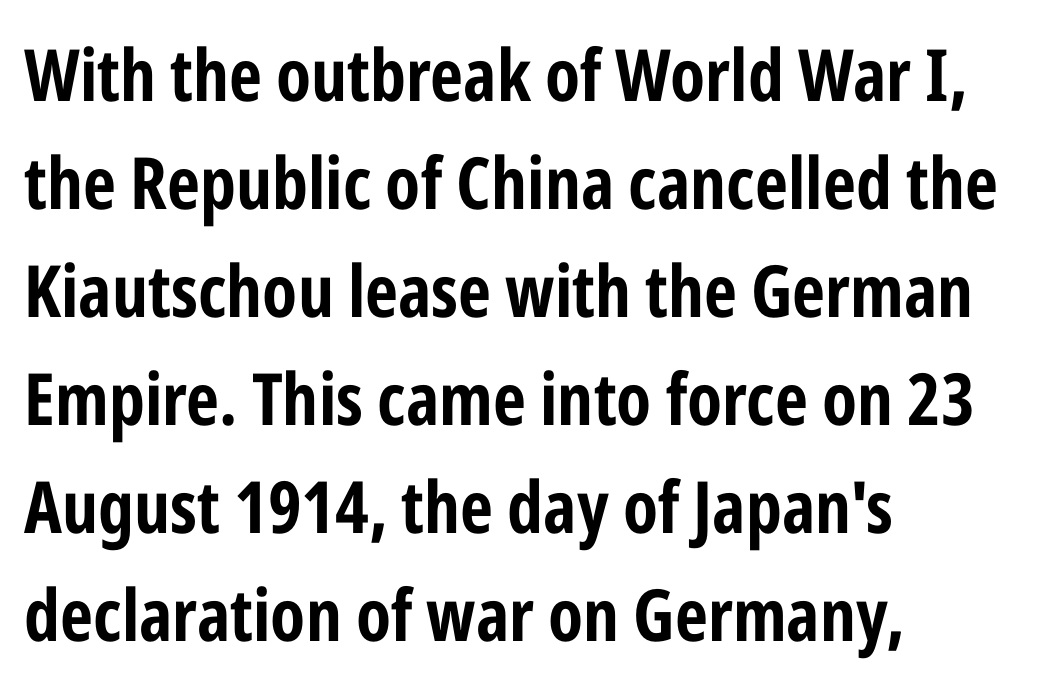
Q: Is the text bold? A: Yes.
Q: Is the text italic (slanted)? A: No, it is upright.
Q: Is the typeface a serif or a sans-serif typeface? A: Sans-serif.
Q: Is the text underlined? A: No.
Q: How is the paragraph aligned? A: Left-aligned.
Q: Is the spacing between letters normal or unusually wide? A: Normal.
Q: Is the spacing between lines tight, normal or loose? A: Normal.
Q: Width (condensed, normal, or wide)? A: Condensed.
Q: Stroke contrast? A: Low.
Q: x-height? A: Medium.
Q: Monospaced? A: No.
